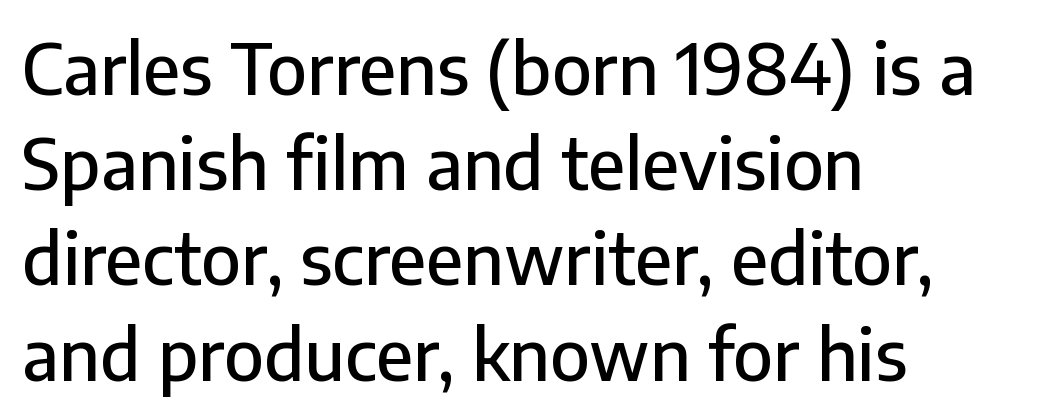
The rag falls on the right side of this text block. Quick note: underline off. The axis of the letterforms is exactly vertical. A typesetter would label this face a sans. A typesetter would call this proportional, since set widths differ per character. Reading down the column, the eye jumps a familiar distance to each next line.
